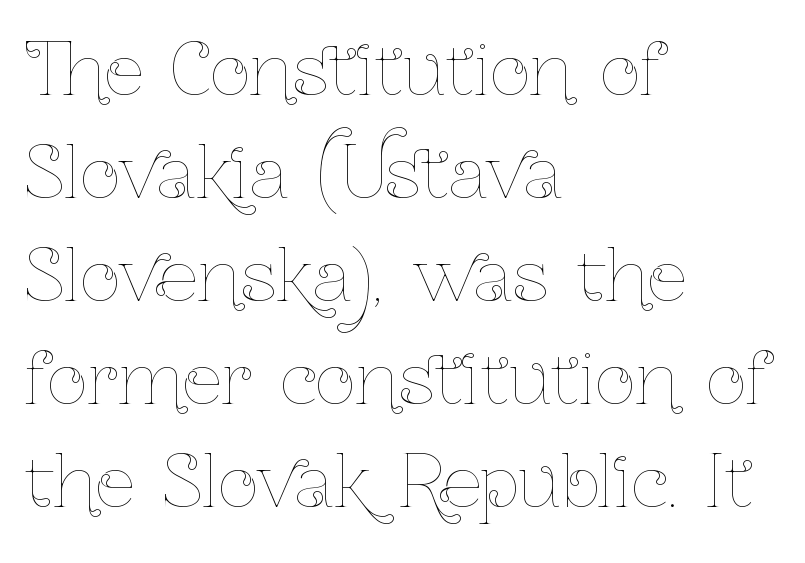
Underlining? Definitely not there. Horizontal bands of white between lines are of average thickness. Do the characters align in a grid? No, the font is proportional. You could call the tracking neutral — neither tight nor loose.
